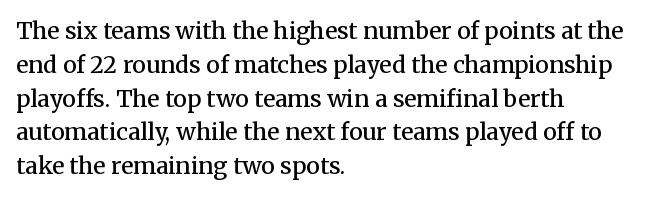
Q: Is the text bold? A: Semi-bold.
Q: Is the text italic (slanted)? A: No, it is upright.
Q: Is the text underlined? A: No.
Q: How is the paragraph aligned? A: Left-aligned.
Q: Is the spacing between letters normal or unusually wide? A: Normal.
Q: Is the spacing between lines tight, normal or loose? A: Normal.
